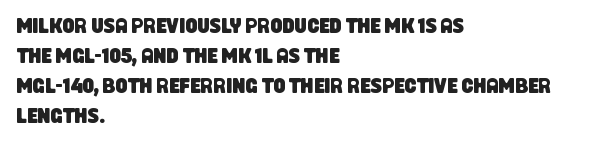
Q: Is the text underlined? A: No.
Q: How is the paragraph aligned? A: Left-aligned.
Q: Is the spacing between letters normal or unusually wide? A: Normal.
Q: Is the spacing between lines tight, normal or loose? A: Normal.
